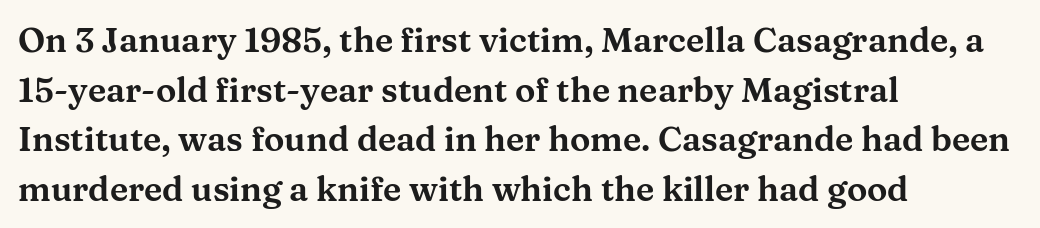
The string is rendered with underlining switched off. Short note: letters normally spaced. The lettering stays uniformly vertical, giving the passage a roman look. Is the block centered? No — it sits flush against the left margin. Is this a fixed-width face? No — the glyphs have proportional, varying widths.
